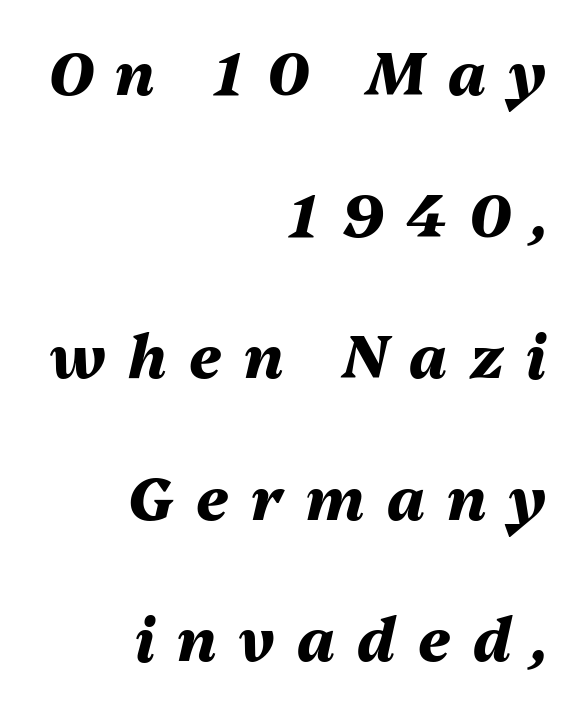
{"italic": "yes", "lean": "right", "slant_degrees": 13, "bold": "yes", "weight": "heavy", "width": "normal", "stroke_contrast": "medium", "x_height": "medium", "monospaced": "no", "underline": "no", "align": "right", "line_spacing": "loose", "line_spacing_ratio": 2.4, "letter_spacing": "wide", "letter_spacing_em": 0.38, "glyph_px": 59}
